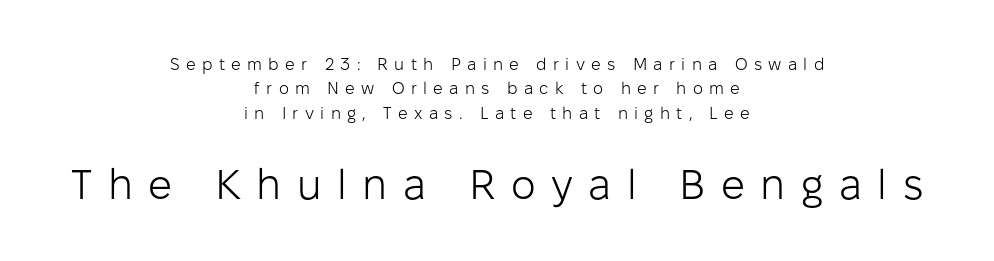
Q: Is the text bold? A: No.
Q: Is the text italic (slanted)? A: No, it is upright.
Q: Is the typeface a serif or a sans-serif typeface? A: Sans-serif.
Q: Is the text underlined? A: No.
Q: How is the paragraph aligned? A: Centered.
Q: Is the spacing between letters normal or unusually wide? A: Unusually wide.
Q: Is the spacing between lines tight, normal or loose? A: Normal.
Q: Which block of text is set in a larger size, the first (top) or the second (bottom)? A: The second (bottom) one.
Q: Width (condensed, normal, or wide)? A: Normal.
Q: Stroke contrast? A: Low.
Q: x-height? A: Medium.
Q: Monospaced? A: No.
